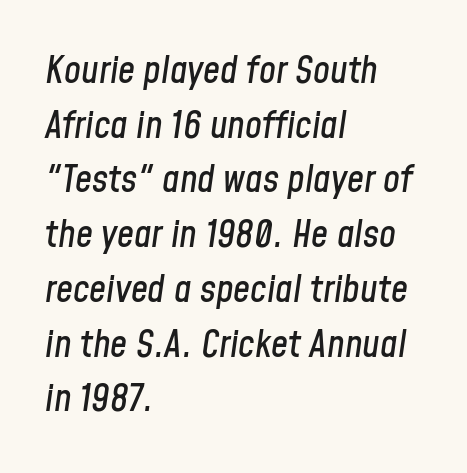
The image shows 38 px condensed type, italic (leaning right); set left-aligned, normal line spacing (1.44x), normal letter spacing, not underlined; low stroke contrast and a medium x-height.
